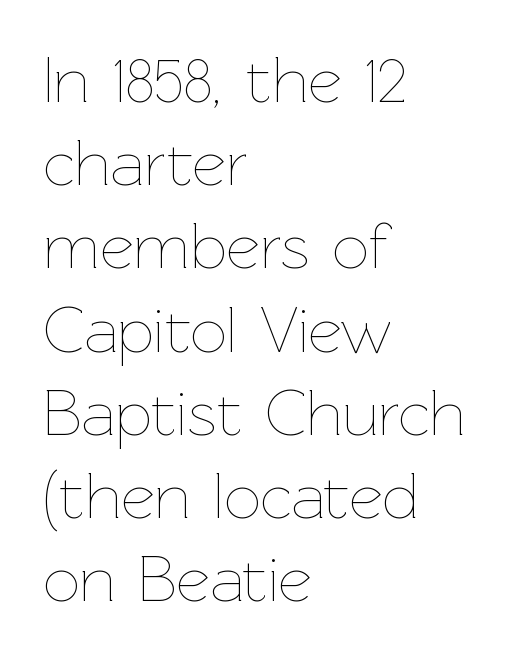
Q: Is the text bold? A: No.
Q: Is the text italic (slanted)? A: No, it is upright.
Q: Is the text underlined? A: No.
Q: How is the paragraph aligned? A: Left-aligned.
Q: Is the spacing between letters normal or unusually wide? A: Normal.
Q: Is the spacing between lines tight, normal or loose? A: Normal.
Q: Width (condensed, normal, or wide)? A: Normal.
Q: Stroke contrast? A: Low.
Q: x-height? A: Medium.
Q: Monospaced? A: No.
